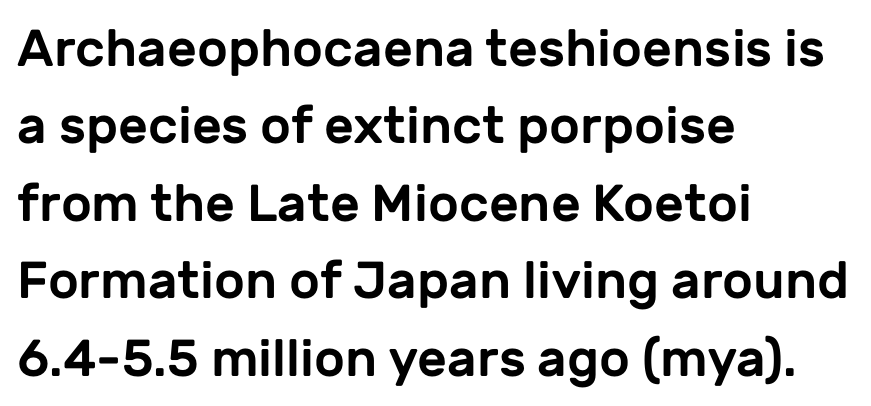
Short and long lines alike share a common starting point at left. Descender tails drop into unmarked territory. These lines sit exactly where default settings would place them. This rendering employs a face without finishing strokes, i.e., a sans-serif. No extra tracking has been applied to these lines.
